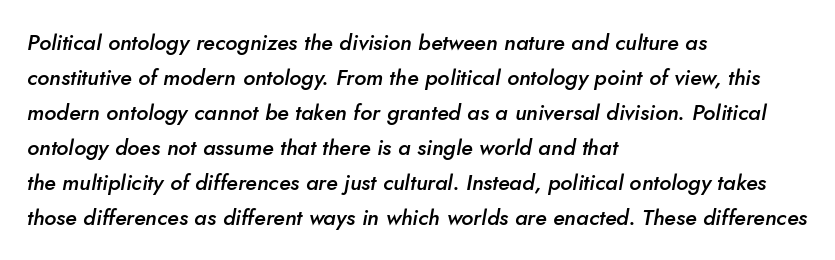
Check the space under the baseline: it is left empty. The paragraph shown leans on its left margin. Typesetter's note: demi weight, one step under bold. In terms of letterspacing, this is plain default setting.
